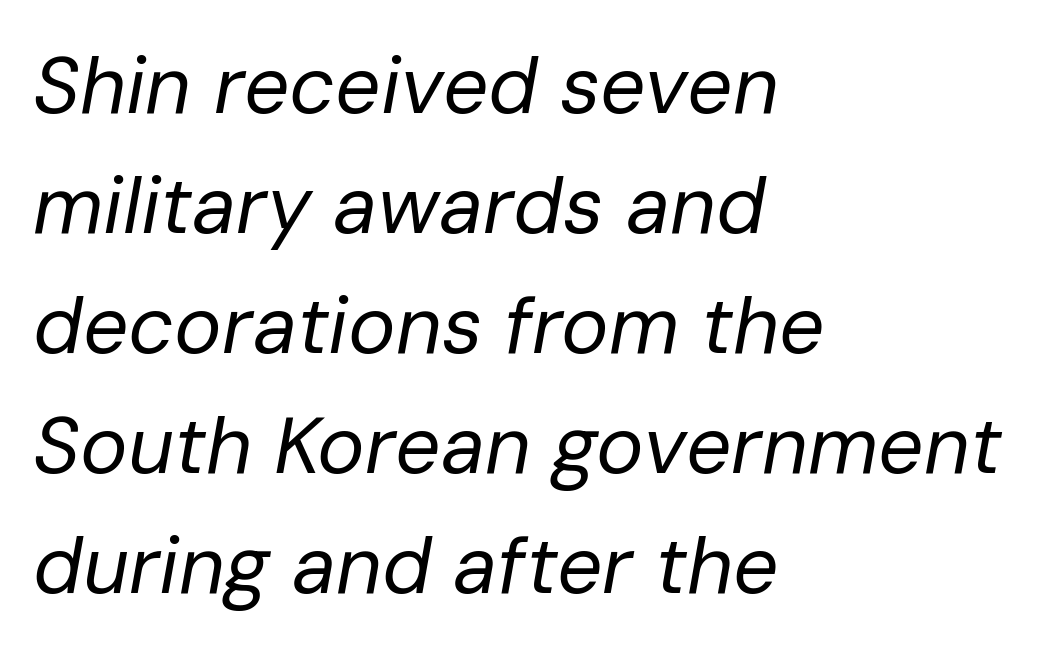
Compared with typical paragraphs, the rows here are spaced about the same. Left-aligned paragraph, ragged on the right. Spacing verdict: proportional, widths tailored to each character. Bold? No — there's no thickening of the strokes. Slanted lettering throughout.
